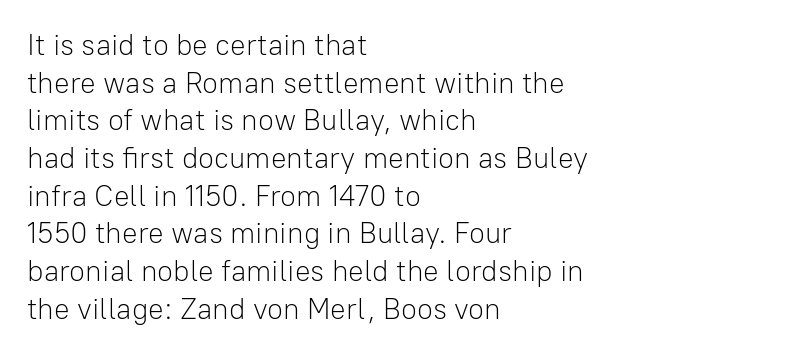
Typographically, this falls in the sans-serif category. The space beneath each line is pristine and unruled. Spacing verdict: proportional, widths tailored to each character. The lines in this sample share a left origin and differ only in where they stop. The letters stand straight up with perfectly vertical stems.
